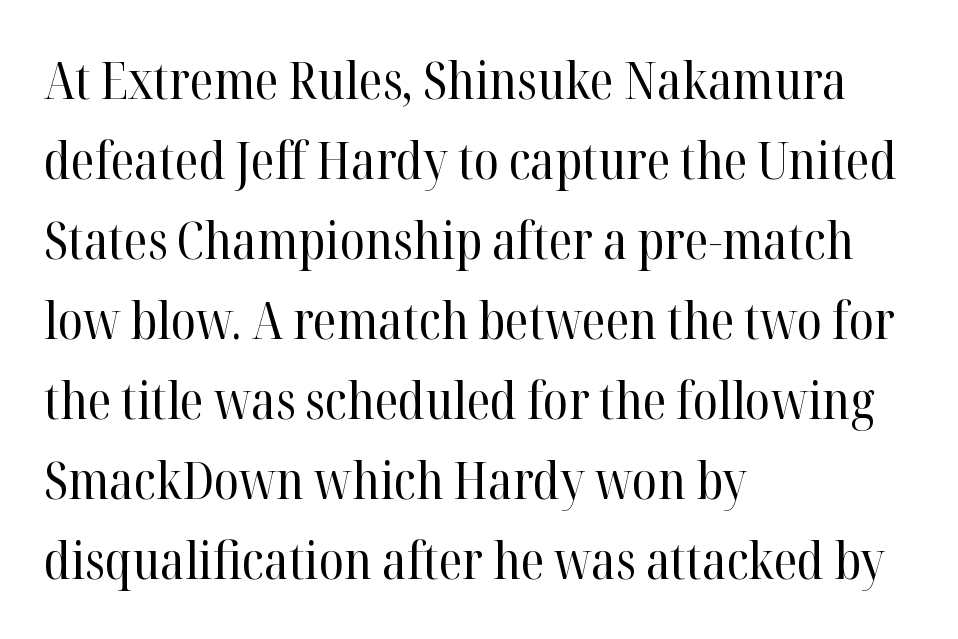
Q: Is the text bold? A: No.
Q: Is the text italic (slanted)? A: No, it is upright.
Q: Is the typeface a serif or a sans-serif typeface? A: Serif.
Q: Is the text underlined? A: No.
Q: How is the paragraph aligned? A: Left-aligned.
Q: Is the spacing between letters normal or unusually wide? A: Normal.
Q: Is the spacing between lines tight, normal or loose? A: Normal.
Q: Width (condensed, normal, or wide)? A: Normal.
Q: Stroke contrast? A: High.
Q: x-height? A: Medium.
Q: Monospaced? A: No.
